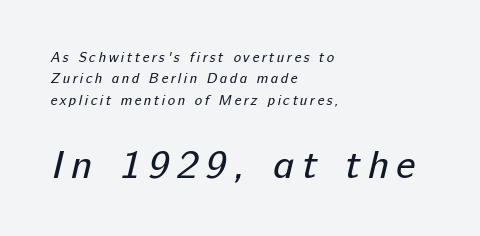
{"serif": "no", "bold": "no", "weight": "regular", "width": "normal", "stroke_contrast": "low", "x_height": "medium", "monospaced": "no", "underline": "no", "align": "left", "line_spacing": "normal", "line_spacing_ratio": 1.52, "larger_block": "second", "size_ratio": 2.86, "glyph_px": 40}
